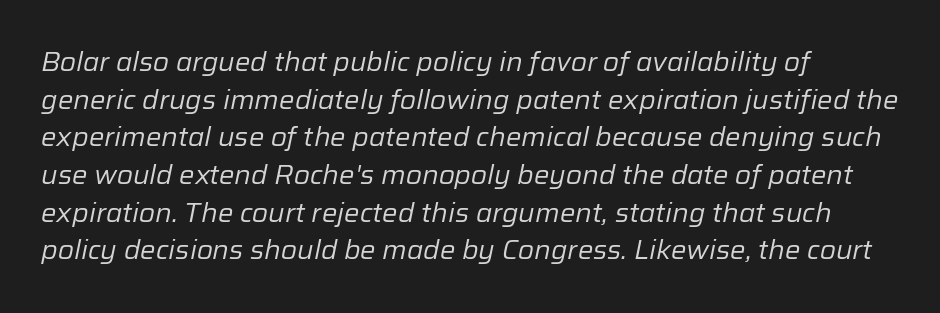
The image shows 26 px text type, italic (leaning right); set left-aligned, normal line spacing (1.45x), normal letter spacing, not underlined.
